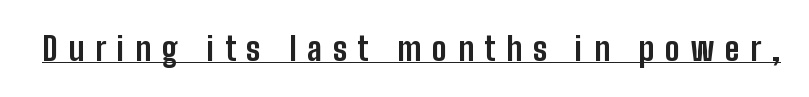
Proportional: the letters do not fall into vertical columns. Somebody hit Ctrl+U on this one — the words are underlined. I'd describe the lettering as bold — thick and assertive. This sample uses a sans-serif face.
